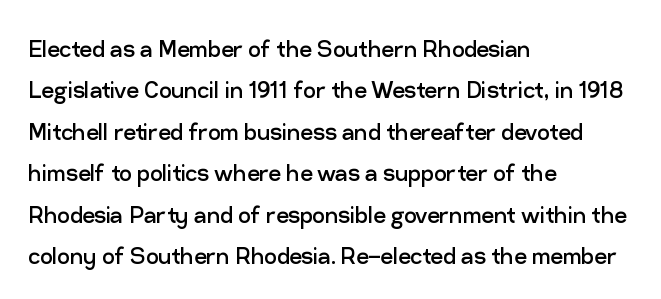
A student would call this left alignment; a typographer would say flush left, rag right. Students, observe: this is what conventionally led text looks like. These lines keep a tight, regular rhythm from letter to letter. No heavy texture on the line: the type isn't bold. Beneath every word, the page is bare. This rendering employs a face without finishing strokes, i.e., a sans-serif.
